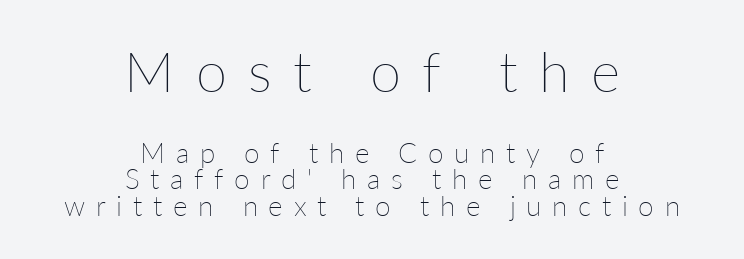
Q: Is the text bold? A: No.
Q: Is the text italic (slanted)? A: No, it is upright.
Q: Is the text underlined? A: No.
Q: How is the paragraph aligned? A: Centered.
Q: Is the spacing between letters normal or unusually wide? A: Unusually wide.
Q: Is the spacing between lines tight, normal or loose? A: Tight.
Q: Which block of text is set in a larger size, the first (top) or the second (bottom)? A: The first (top) one.
Q: Width (condensed, normal, or wide)? A: Normal.
Q: Stroke contrast? A: Low.
Q: x-height? A: Medium.
Q: Monospaced? A: No.
